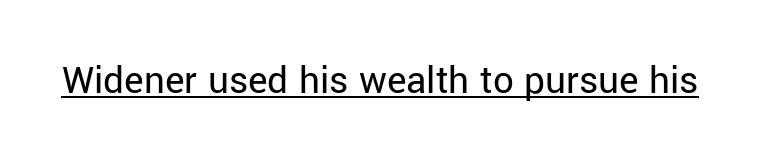
Q: Is the text bold? A: No.
Q: Is the text italic (slanted)? A: No, it is upright.
Q: Is the typeface a serif or a sans-serif typeface? A: Sans-serif.
Q: Is the text underlined? A: Yes.
Q: Is the spacing between letters normal or unusually wide? A: Normal.
Q: Width (condensed, normal, or wide)? A: Normal.
Q: Stroke contrast? A: Low.
Q: x-height? A: Medium.
Q: Monospaced? A: No.
